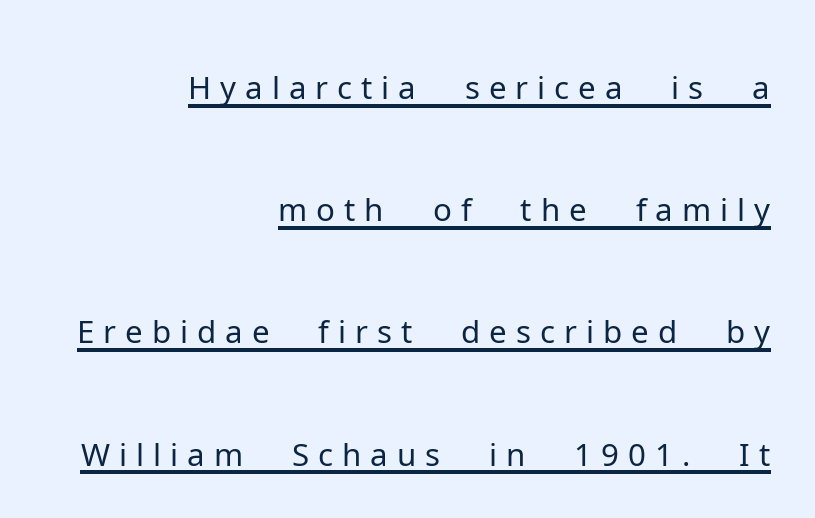
Q: Is the text bold? A: No.
Q: Is the text italic (slanted)? A: No, it is upright.
Q: Is the typeface a serif or a sans-serif typeface? A: Sans-serif.
Q: Is the text underlined? A: Yes.
Q: How is the paragraph aligned? A: Right-aligned.
Q: Is the spacing between lines tight, normal or loose? A: Loose.
Q: Width (condensed, normal, or wide)? A: Normal.
Q: Stroke contrast? A: Low.
Q: x-height? A: Medium.
Q: Monospaced? A: No.
